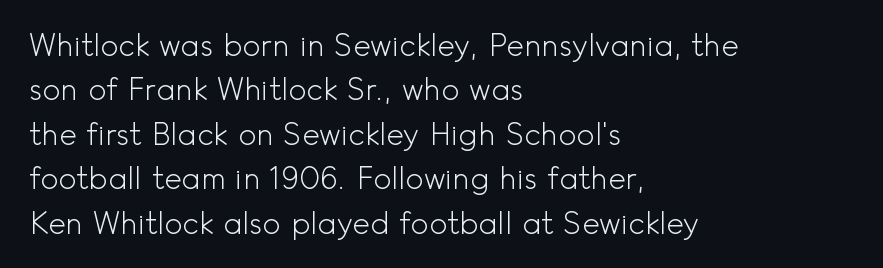
{"serif": "no", "italic": "no", "bold": "no", "weight": "light", "width": "normal", "x_height": "small", "monospaced": "no", "underline": "no", "align": "left", "line_spacing": "normal", "line_spacing_ratio": 1.48, "letter_spacing": "normal", "letter_spacing_em": 0.0, "glyph_px": 30}
